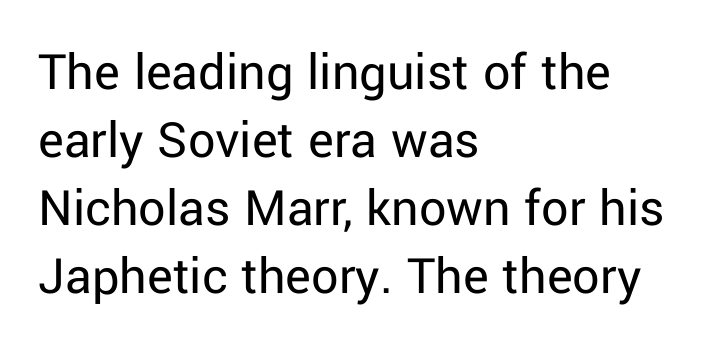
Q: Is the text bold? A: No.
Q: Is the text italic (slanted)? A: No, it is upright.
Q: Is the typeface a serif or a sans-serif typeface? A: Sans-serif.
Q: Is the text underlined? A: No.
Q: How is the paragraph aligned? A: Left-aligned.
Q: Is the spacing between letters normal or unusually wide? A: Normal.
Q: Is the spacing between lines tight, normal or loose? A: Normal.
Q: Width (condensed, normal, or wide)? A: Normal.
Q: Stroke contrast? A: Low.
Q: x-height? A: Medium.
Q: Monospaced? A: No.
